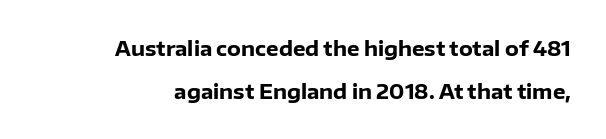
The image shows 20 px bold type, upright; set loose line spacing (2.14x), normal letter spacing, not underlined.
